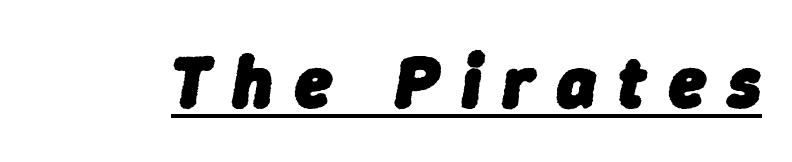
The rendering uses natural spacing where letterforms have individual widths. Quick note: underline on. When letters slant like this, we call the style italic. Is the type bold? Yes — the strokes are clearly thick and heavy. Glyph-to-glyph distance is far greater than everyday printed text.
